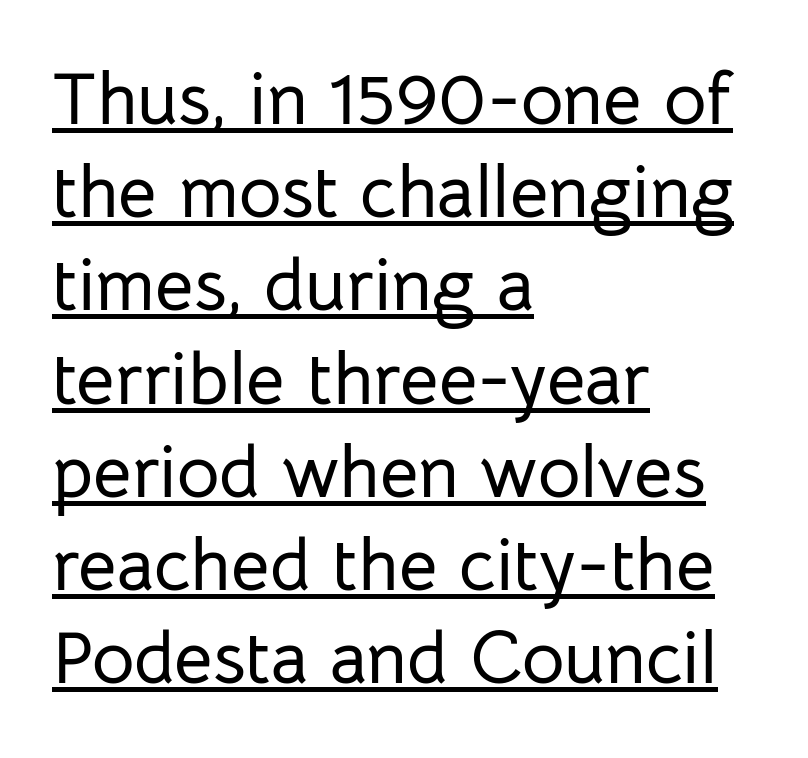
Examine the stroke ends and you'll find no serifs. Decoration check: the copy is underlined. It's the straight-up-and-down kind of type. Do the characters align in a grid? No, the font is proportional. A normal amount of white space separates one row of letters from the next. Does the copy run flush right? No — it runs flush left.
